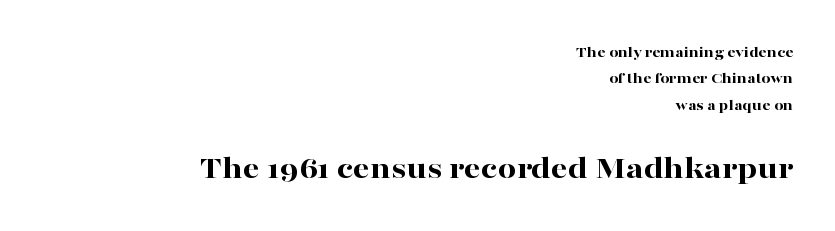
The image shows 33 px bold, wide serif type, upright; set right-aligned, normal line spacing (1.65x), normal letter spacing, not underlined; the second (bottom) block is 2.06x larger; high stroke contrast and a medium x-height.
